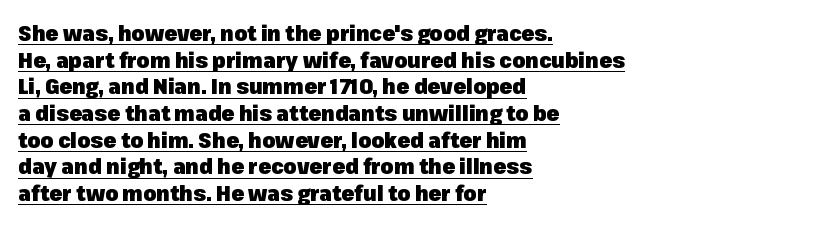
Posture: vertical. The lines are quadded left. What weight is shown? A full bold with thick strokes. Successive baselines arrive at the customary interval. Students, observe the line beneath the letters — that is underlining. The type is set solid horizontally, with unmodified tracking.
